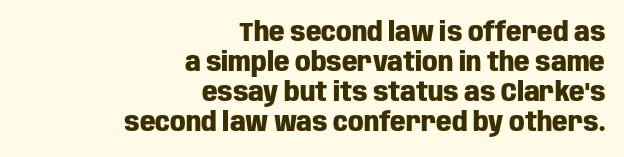
Q: Is the text bold? A: Yes.
Q: Is the text italic (slanted)? A: No, it is upright.
Q: Is the text underlined? A: No.
Q: How is the paragraph aligned? A: Right-aligned.
Q: Is the spacing between letters normal or unusually wide? A: Normal.
Q: Is the spacing between lines tight, normal or loose? A: Tight.
